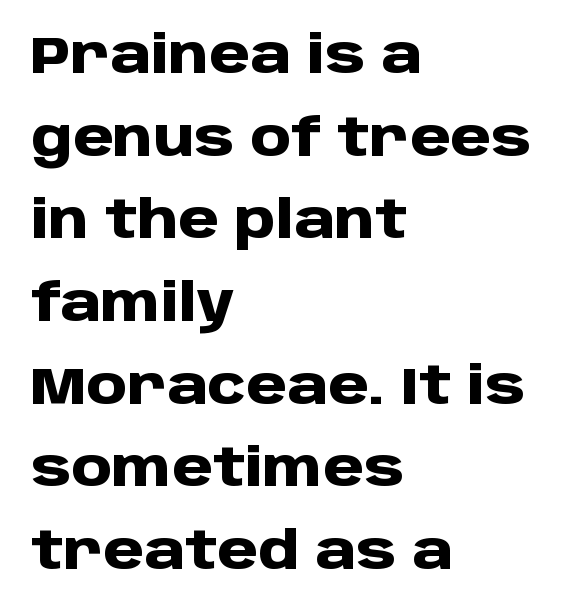
The image shows 52 px heavy sans-serif type, upright; set left-aligned, normal line spacing (1.59x), normal letter spacing, not underlined; low stroke contrast and a large x-height.
